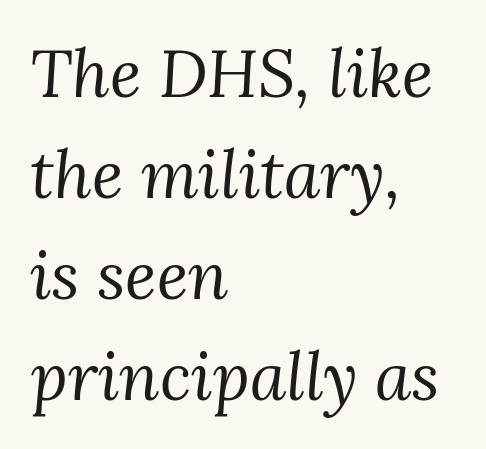
The image shows 66 px regular-weight serif type, italic (leaning right); set left-aligned, normal line spacing (1.53x), normal letter spacing, not underlined; medium stroke contrast and a medium x-height.
